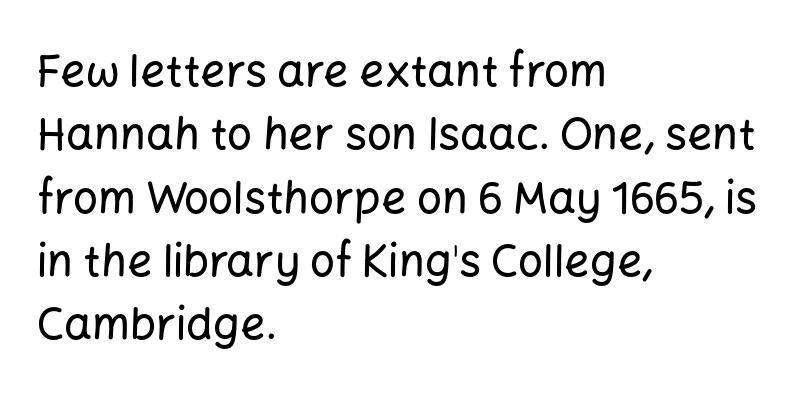
Type style note: lacks serifs. Short note: letters normally spaced. The rendering uses a moderate line-height, typical for paragraphs. When letters stand straight like this, we call the style roman or upright.
